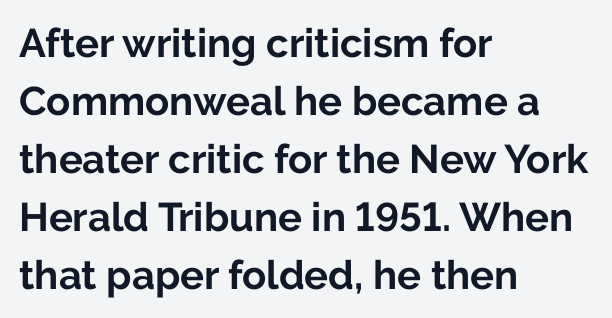
{"serif": "no", "italic": "no", "bold": "yes", "weight": "bold", "width": "normal", "stroke_contrast": "low", "x_height": "medium", "monospaced": "no", "underline": "no", "align": "left", "line_spacing": "normal", "line_spacing_ratio": 1.45, "letter_spacing": "normal", "letter_spacing_em": 0.0, "glyph_px": 40}
